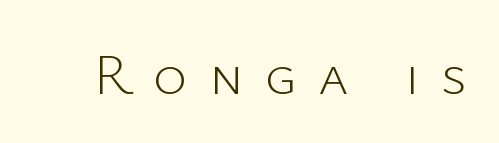
Q: Is the text bold? A: No.
Q: Is the text italic (slanted)? A: No, it is upright.
Q: Is the typeface a serif or a sans-serif typeface? A: Sans-serif.
Q: Is the text underlined? A: No.
Q: Is the spacing between letters normal or unusually wide? A: Unusually wide.
Q: Width (condensed, normal, or wide)? A: Normal.
Q: Stroke contrast? A: Low.
Q: x-height? A: Medium.
Q: Monospaced? A: No.
